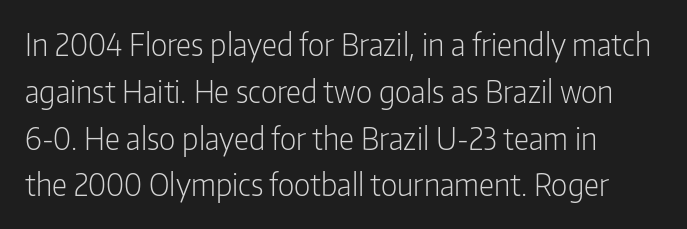
{"serif": "no", "italic": "no", "bold": "no", "weight": "light", "width": "condensed", "stroke_contrast": "low", "x_height": "medium", "monospaced": "no", "underline": "no", "align": "left", "line_spacing": "normal", "line_spacing_ratio": 1.56, "letter_spacing": "normal", "letter_spacing_em": 0.0, "glyph_px": 30}
